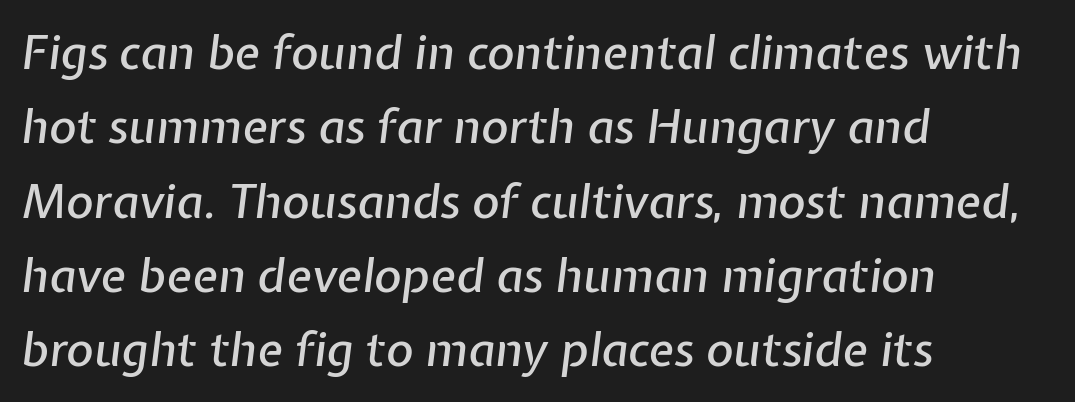
Type without underlining. The typesetter chose a ragged-right arrangement here. There is no visible air inserted between adjacent glyphs. Here the designer chose a conventional face with non-uniform glyph widths.
